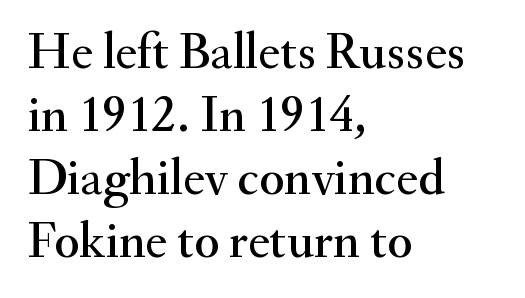
These lines are rendered in a variable-pitch font. The lettering stays uniformly vertical, giving the passage a roman look. This rendering employs a face with finishing strokes, i.e., a serif. Compared with typical body copy, the letter spacing here is the same. Any mark beneath the type? The region is blank. A student would call this left alignment; a typographer would say flush left, rag right.
